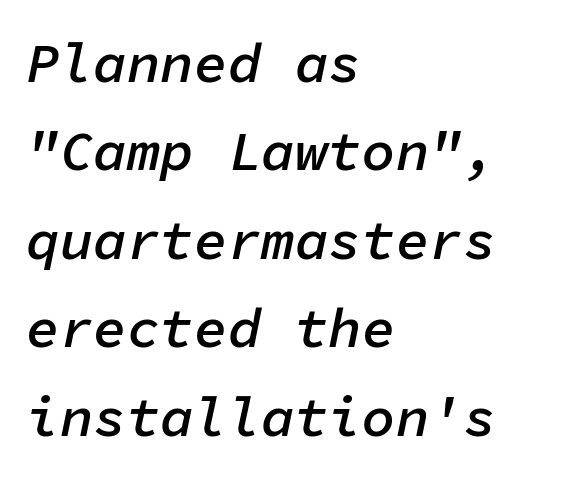
{"italic": "yes", "lean": "right", "slant_degrees": 11, "bold": "semi", "weight": "semibold", "width": "normal", "stroke_contrast": "low", "x_height": "medium", "monospaced": "yes", "underline": "no", "align": "left", "line_spacing": "normal", "line_spacing_ratio": 1.58, "letter_spacing": "normal", "letter_spacing_em": 0.0, "glyph_px": 56}
